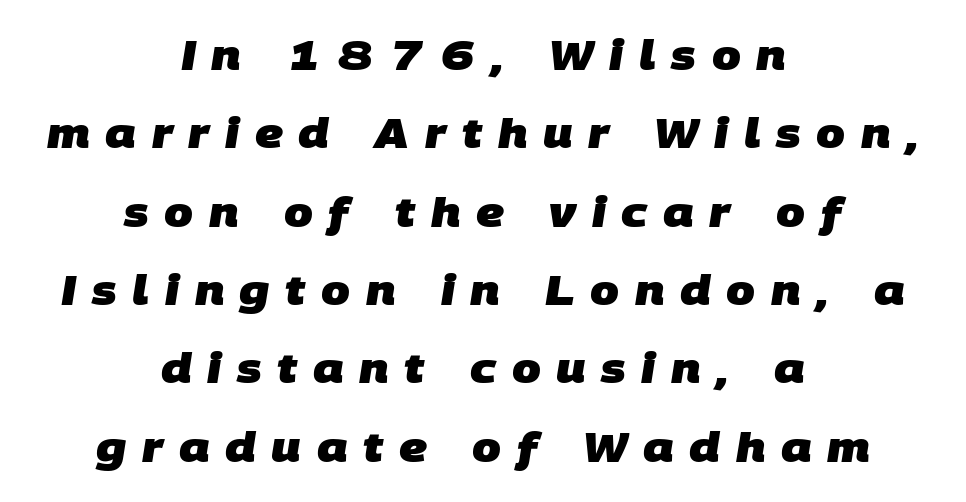
Is the type bold? Yes — the strokes are clearly thick and heavy. Any mark beneath the type? The region is blank. Honestly, the rows look like they've been pulled way apart. Spacing verdict: proportional, widths tailored to each character. Stroke terminals: plain, sans-serif. Tracking value appears strongly positive — letters spread wide.
